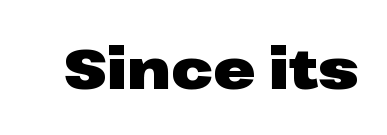
Q: Is the text bold? A: Yes.
Q: Is the text italic (slanted)? A: No, it is upright.
Q: Is the typeface a serif or a sans-serif typeface? A: Sans-serif.
Q: Is the text underlined? A: No.
Q: Is the spacing between letters normal or unusually wide? A: Normal.
Q: Width (condensed, normal, or wide)? A: Wide.
Q: Stroke contrast? A: Low.
Q: x-height? A: Medium.
Q: Monospaced? A: No.
